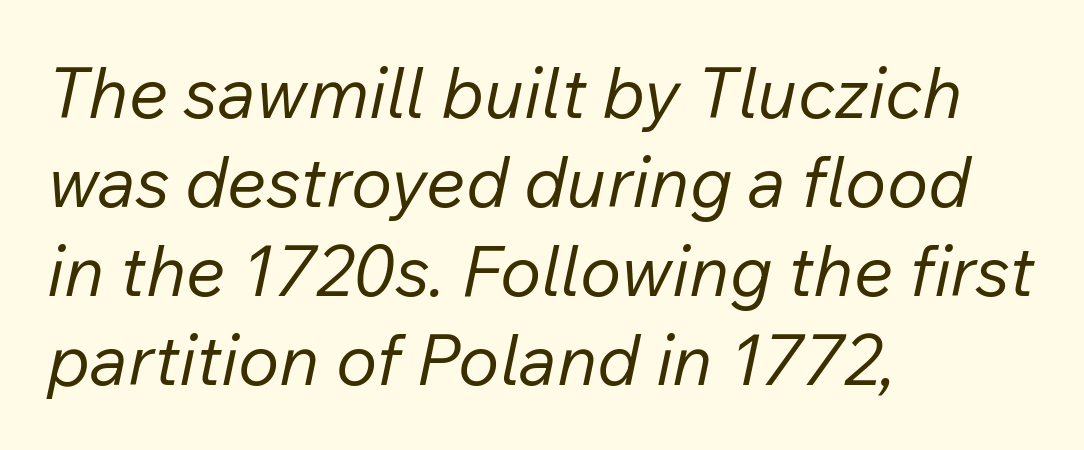
Q: Is the text bold? A: No.
Q: Is the text italic (slanted)? A: Yes, it leans right by about 12 degrees.
Q: Is the text underlined? A: No.
Q: How is the paragraph aligned? A: Left-aligned.
Q: Is the spacing between letters normal or unusually wide? A: Normal.
Q: Is the spacing between lines tight, normal or loose? A: Normal.
Q: Width (condensed, normal, or wide)? A: Normal.
Q: Stroke contrast? A: Low.
Q: x-height? A: Medium.
Q: Monospaced? A: No.
